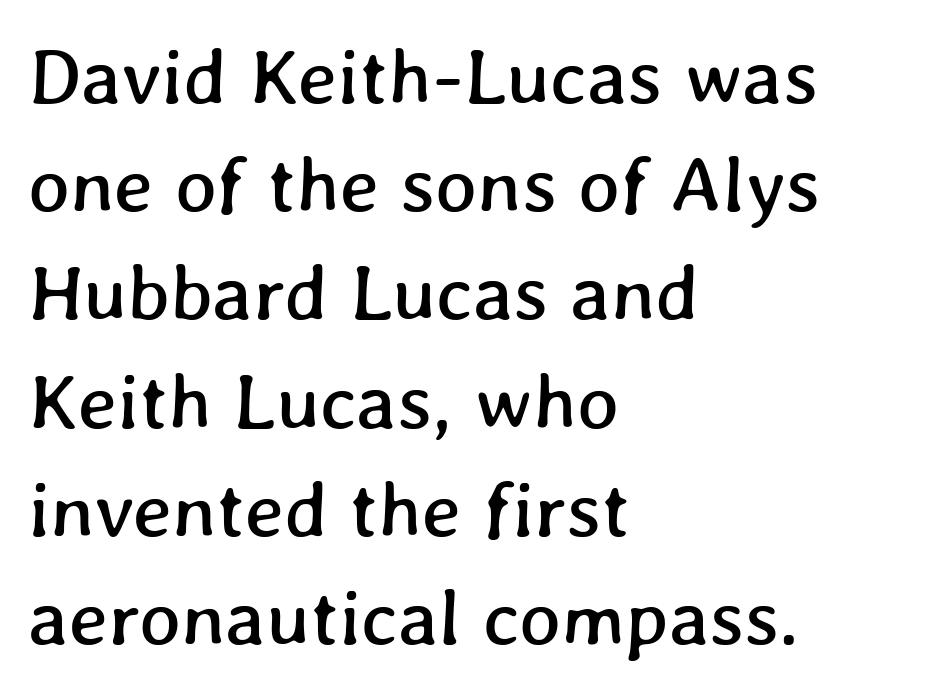
Q: Is the text underlined? A: No.
Q: How is the paragraph aligned? A: Left-aligned.
Q: Is the spacing between letters normal or unusually wide? A: Normal.
Q: Is the spacing between lines tight, normal or loose? A: Normal.
Q: Width (condensed, normal, or wide)? A: Normal.
Q: Stroke contrast? A: Low.
Q: x-height? A: Medium.
Q: Monospaced? A: No.
